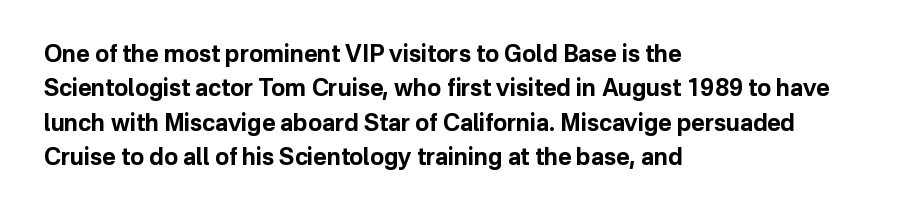
Q: Is the text bold? A: Yes.
Q: Is the text italic (slanted)? A: No, it is upright.
Q: Is the text underlined? A: No.
Q: How is the paragraph aligned? A: Left-aligned.
Q: Is the spacing between letters normal or unusually wide? A: Normal.
Q: Is the spacing between lines tight, normal or loose? A: Normal.
